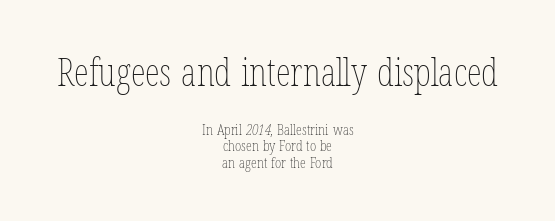
{"bold": "no", "weight": "thin", "width": "condensed", "stroke_contrast": "low", "x_height": "medium", "monospaced": "no", "underline": "no", "align": "center", "line_spacing": "tight", "line_spacing_ratio": 1.11, "letter_spacing": "normal", "letter_spacing_em": 0.0, "larger_block": "first", "size_ratio": 2.53, "glyph_px": 38}
